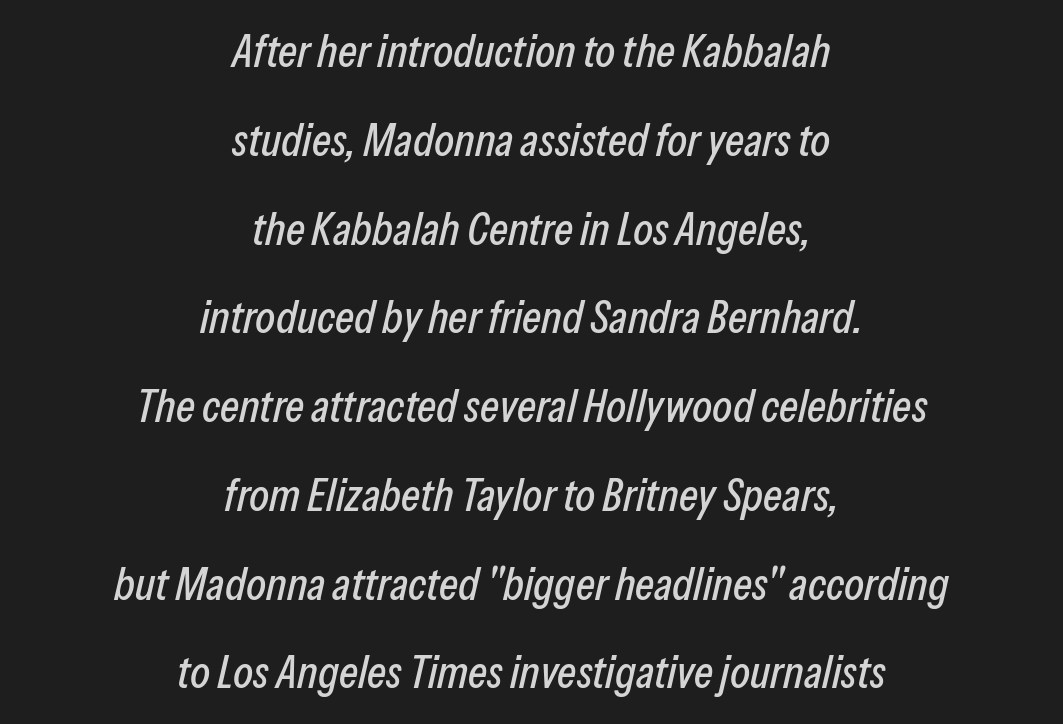
Q: Is the text italic (slanted)? A: Yes, it leans right by about 13 degrees.
Q: Is the text underlined? A: No.
Q: How is the paragraph aligned? A: Centered.
Q: Is the spacing between letters normal or unusually wide? A: Normal.
Q: Is the spacing between lines tight, normal or loose? A: Loose.
Q: Width (condensed, normal, or wide)? A: Condensed.
Q: Stroke contrast? A: Low.
Q: x-height? A: Medium.
Q: Monospaced? A: No.
